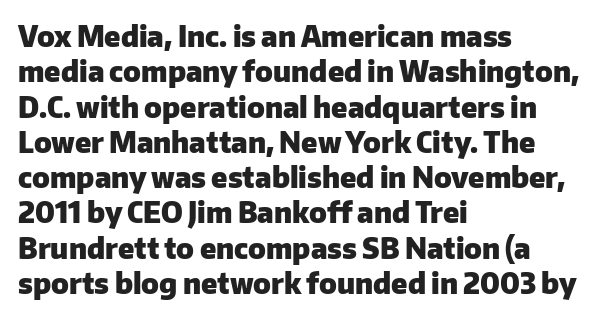
Q: Is the text bold? A: Yes.
Q: Is the text italic (slanted)? A: No, it is upright.
Q: Is the typeface a serif or a sans-serif typeface? A: Sans-serif.
Q: Is the text underlined? A: No.
Q: How is the paragraph aligned? A: Left-aligned.
Q: Is the spacing between letters normal or unusually wide? A: Normal.
Q: Is the spacing between lines tight, normal or loose? A: Normal.
Q: Width (condensed, normal, or wide)? A: Normal.
Q: Stroke contrast? A: Low.
Q: x-height? A: Medium.
Q: Monospaced? A: No.
